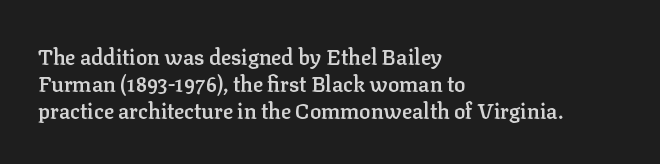
{"italic": "no", "bold": "semi", "underline": "no", "align": "left", "line_spacing": "normal", "line_spacing_ratio": 1.28, "letter_spacing": "normal", "letter_spacing_em": 0.0, "glyph_px": 21}
